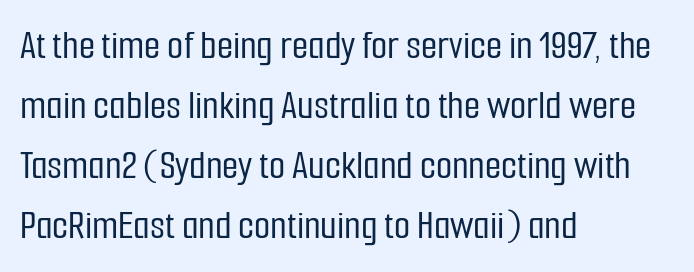
The image shows 42 px condensed sans-serif type, upright; set left-aligned, normal line spacing (1.43x), normal letter spacing, not underlined; low stroke contrast and a medium x-height.
